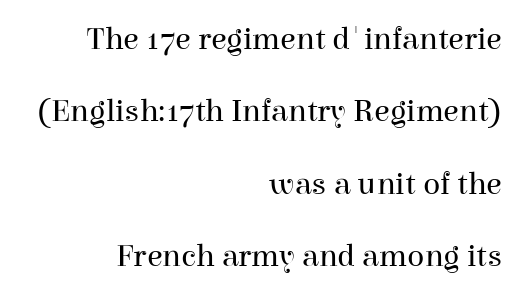
Q: Is the text bold? A: No.
Q: Is the text italic (slanted)? A: No, it is upright.
Q: Is the typeface a serif or a sans-serif typeface? A: Serif.
Q: Is the text underlined? A: No.
Q: How is the paragraph aligned? A: Right-aligned.
Q: Is the spacing between letters normal or unusually wide? A: Normal.
Q: Is the spacing between lines tight, normal or loose? A: Loose.
Q: Width (condensed, normal, or wide)? A: Normal.
Q: Stroke contrast? A: High.
Q: x-height? A: Medium.
Q: Monospaced? A: No.
